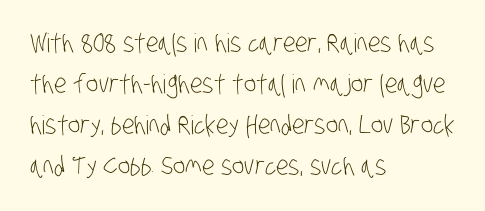
{"bold": "no", "underline": "no", "align": "left", "line_spacing": "normal", "line_spacing_ratio": 1.58, "letter_spacing": "normal", "letter_spacing_em": 0.0, "glyph_px": 26}
